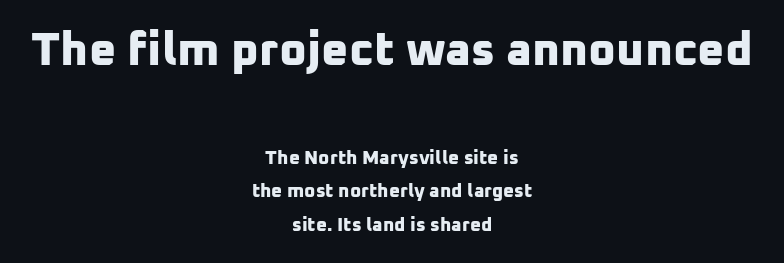
Q: Is the text bold? A: Yes.
Q: Is the typeface a serif or a sans-serif typeface? A: Sans-serif.
Q: Is the text underlined? A: No.
Q: How is the paragraph aligned? A: Centered.
Q: Is the spacing between letters normal or unusually wide? A: Normal.
Q: Which block of text is set in a larger size, the first (top) or the second (bottom)? A: The first (top) one.
Q: Width (condensed, normal, or wide)? A: Normal.
Q: Stroke contrast? A: Low.
Q: x-height? A: Medium.
Q: Monospaced? A: No.
